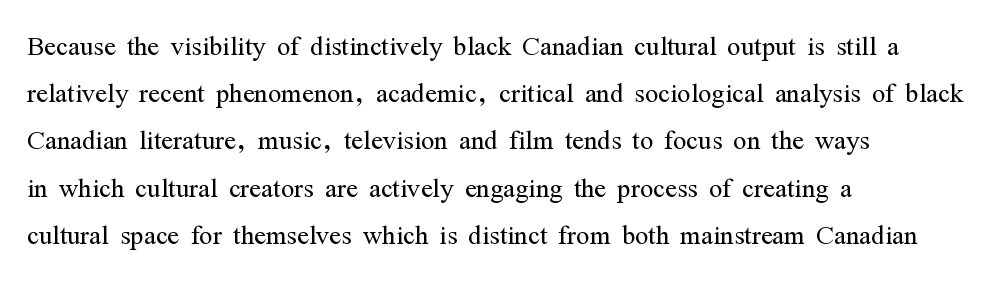
The letters carry serifs — small finishing strokes at the ends of their stems. No extra ink here — the face is not bold. Each letter keeps its own natural width here, so spacing adapts to shape. Is the block centered? No — it sits flush against the left margin. This rendering features lettering with no underline. Every character sits straight up, as roman type does.
